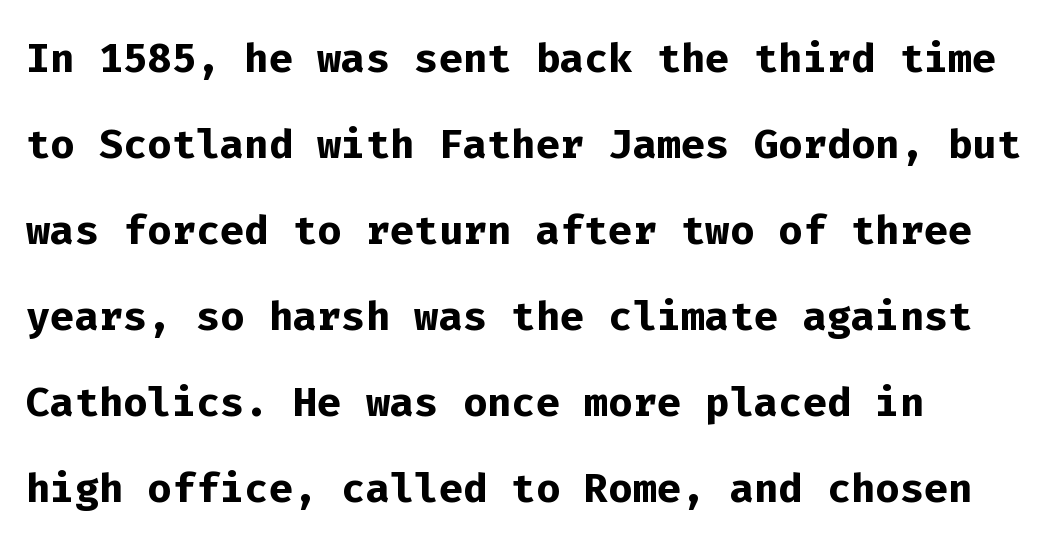
{"serif": "no", "italic": "no", "bold": "yes", "weight": "semibold", "width": "normal", "stroke_contrast": "low", "x_height": "medium", "monospaced": "yes", "underline": "no", "align": "left", "line_spacing": "normal", "line_spacing_ratio": 1.51, "letter_spacing": "normal", "letter_spacing_em": 0.0, "glyph_px": 57}
